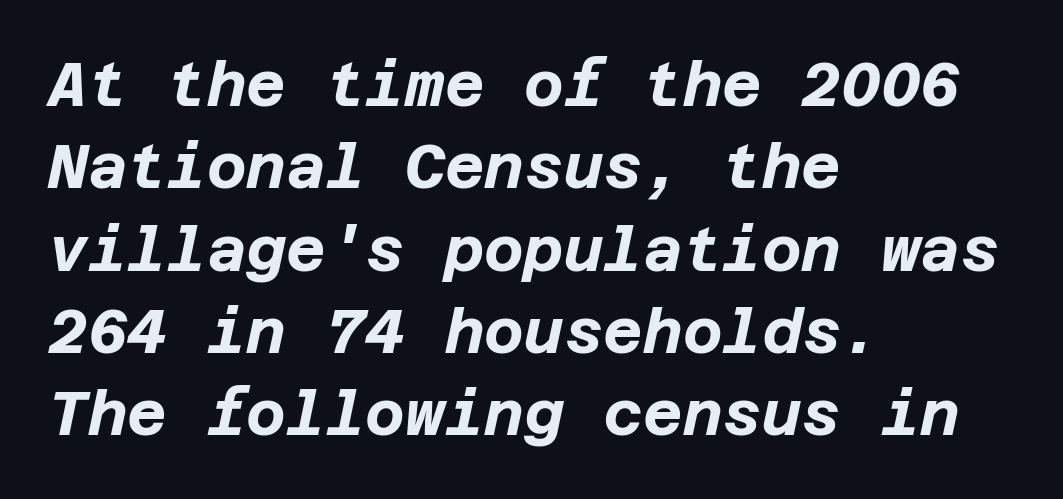
Horizontal alignment here is leftward, the default for most running prose. Students, observe: this is what conventionally led text looks like. Typographic density is high because the face is bold. Check under the words: just untouched page. Spacing between characters is what you'd get straight out of the box. Italic? Definitely — the glyphs are oblique.
